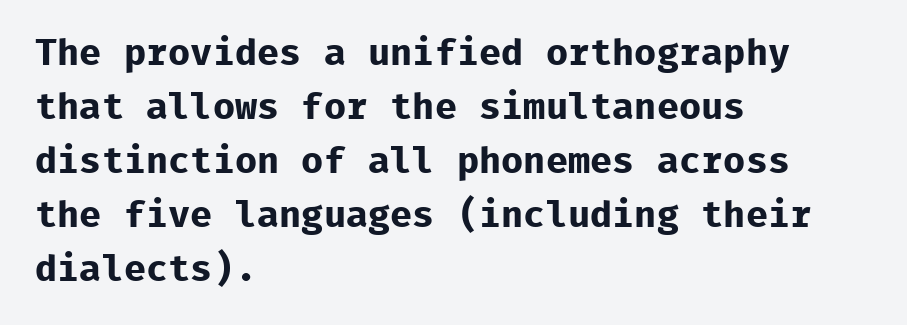
Q: Is the text bold? A: Yes.
Q: Is the text italic (slanted)? A: No, it is upright.
Q: Is the typeface a serif or a sans-serif typeface? A: Sans-serif.
Q: Is the text underlined? A: No.
Q: How is the paragraph aligned? A: Left-aligned.
Q: Is the spacing between letters normal or unusually wide? A: Normal.
Q: Is the spacing between lines tight, normal or loose? A: Normal.
Q: Width (condensed, normal, or wide)? A: Normal.
Q: Stroke contrast? A: Low.
Q: x-height? A: Medium.
Q: Monospaced? A: Yes.
